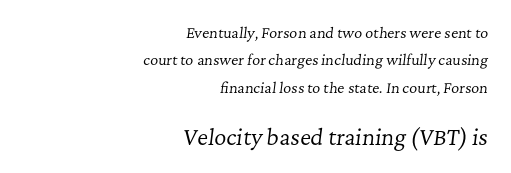
The image shows 21 px text type, italic (leaning right); set right-aligned, loose line spacing (1.95x), normal letter spacing, not underlined; the second (bottom) block is 1.5x larger.
